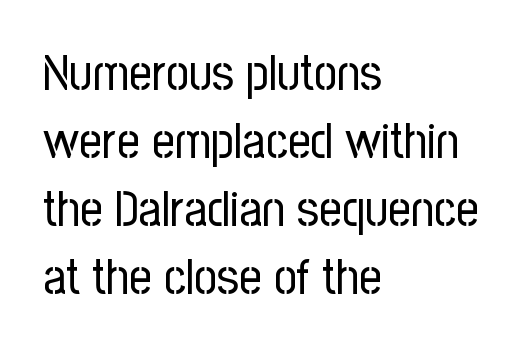
Q: Is the text bold? A: No.
Q: Is the text italic (slanted)? A: No, it is upright.
Q: Is the typeface a serif or a sans-serif typeface? A: Sans-serif.
Q: Is the text underlined? A: No.
Q: How is the paragraph aligned? A: Left-aligned.
Q: Is the spacing between letters normal or unusually wide? A: Normal.
Q: Is the spacing between lines tight, normal or loose? A: Normal.
Q: Width (condensed, normal, or wide)? A: Condensed.
Q: Stroke contrast? A: Low.
Q: x-height? A: Medium.
Q: Monospaced? A: No.
